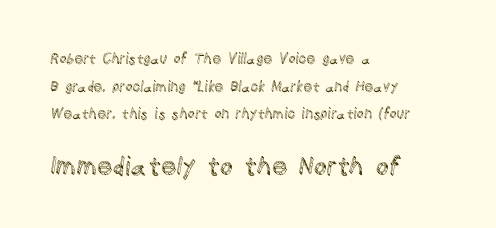
Glance below the letters and you will spot only blank space. The more generous point size was reserved for the lower chunk. Short and long lines alike share a common starting point at left. Words appear dense and cohesive because spacing is normal.
